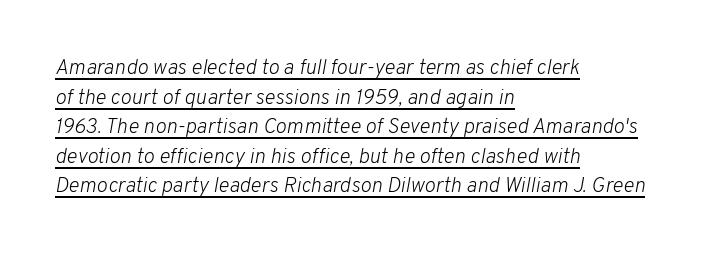
{"italic": "yes", "lean": "right", "slant_degrees": 10, "bold": "no", "underline": "yes", "align": "left", "line_spacing": "normal", "line_spacing_ratio": 1.41, "letter_spacing": "normal", "letter_spacing_em": 0.0, "glyph_px": 21}
